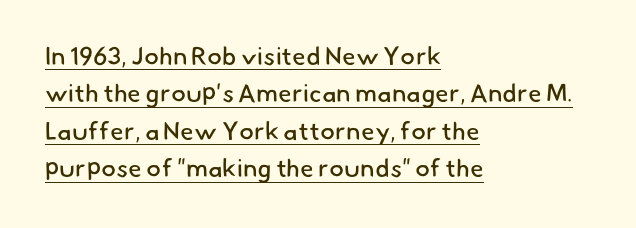
Underlined type. The font is comparable to plain body text, perhaps lighter. This sample keeps an unexceptional amount of space between lines. Typeset ragged right — the left edge is the straight one. Standard letterfit; no display-style spreading of the glyphs.
